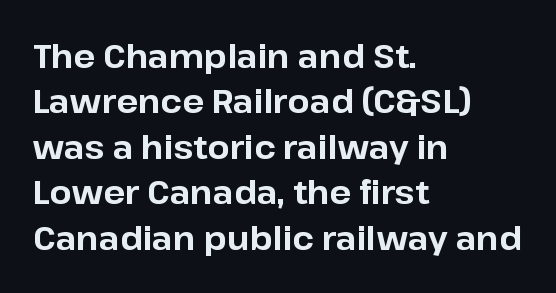
The image shows 32 px bold sans-serif type, upright; set left-aligned, normal line spacing (1.42x), normal letter spacing, not underlined; low stroke contrast and a medium x-height.
